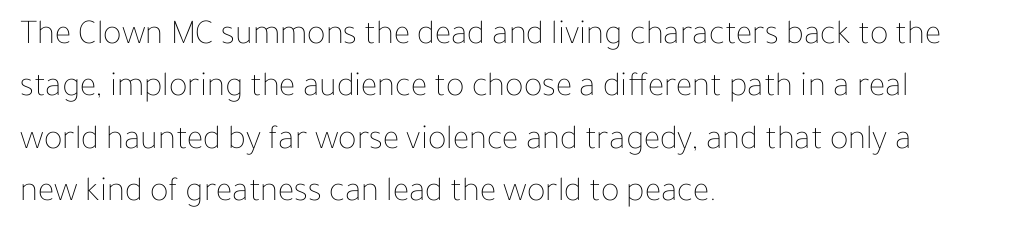
{"italic": "no", "bold": "no", "weight": "thin", "width": "normal", "stroke_contrast": "low", "x_height": "medium", "monospaced": "no", "underline": "no", "align": "left", "line_spacing": "normal", "line_spacing_ratio": 1.5, "letter_spacing": "normal", "letter_spacing_em": 0.0, "glyph_px": 35}
